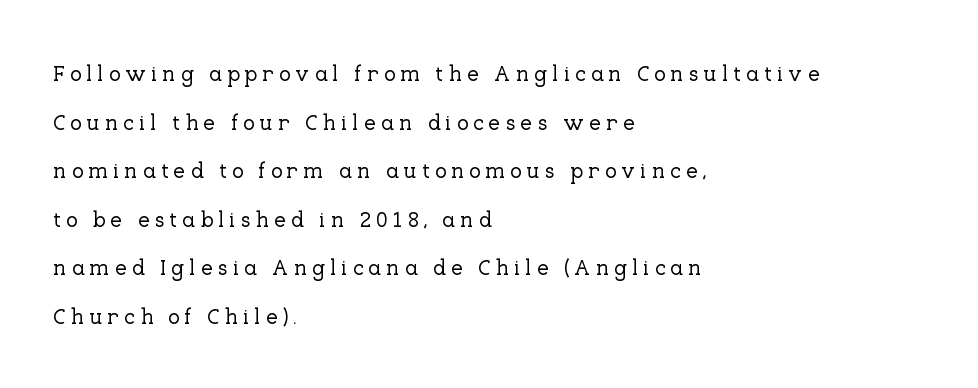
Q: Is the text italic (slanted)? A: No, it is upright.
Q: Is the text underlined? A: No.
Q: How is the paragraph aligned? A: Left-aligned.
Q: Is the spacing between letters normal or unusually wide? A: Unusually wide.
Q: Is the spacing between lines tight, normal or loose? A: Loose.
